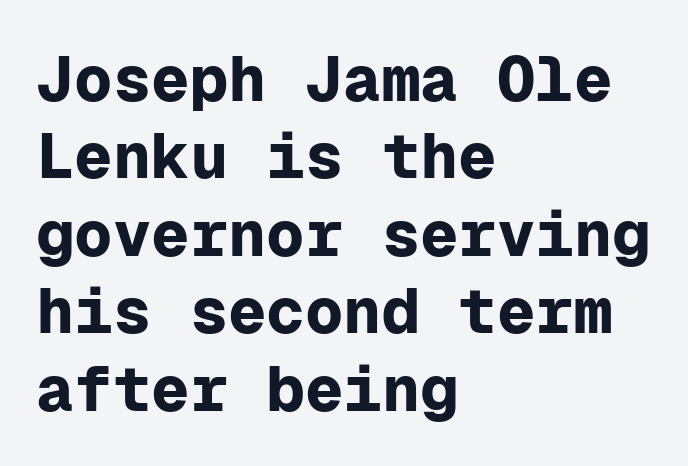
The image shows 64 px bold sans-serif type, upright, monospaced; set left-aligned, line spacing 1.21x, normal letter spacing, not underlined; low stroke contrast and a medium x-height.
